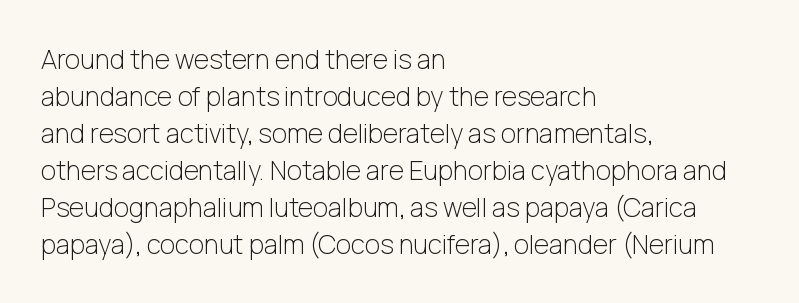
Q: Is the text bold? A: No.
Q: Is the text italic (slanted)? A: No, it is upright.
Q: Is the text underlined? A: No.
Q: How is the paragraph aligned? A: Left-aligned.
Q: Is the spacing between letters normal or unusually wide? A: Normal.
Q: Is the spacing between lines tight, normal or loose? A: Normal.
